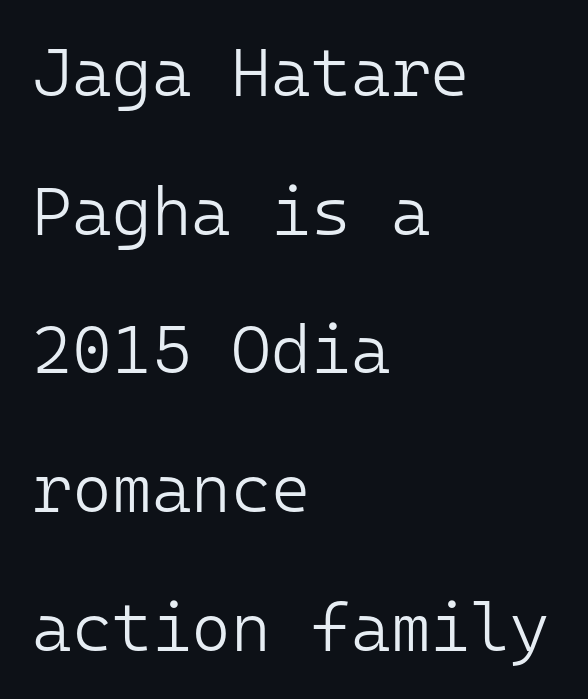
The image shows 68 px light sans-serif type, upright, monospaced; set left-aligned, loose line spacing (2.04x), normal letter spacing, not underlined; low stroke contrast and a medium x-height.
